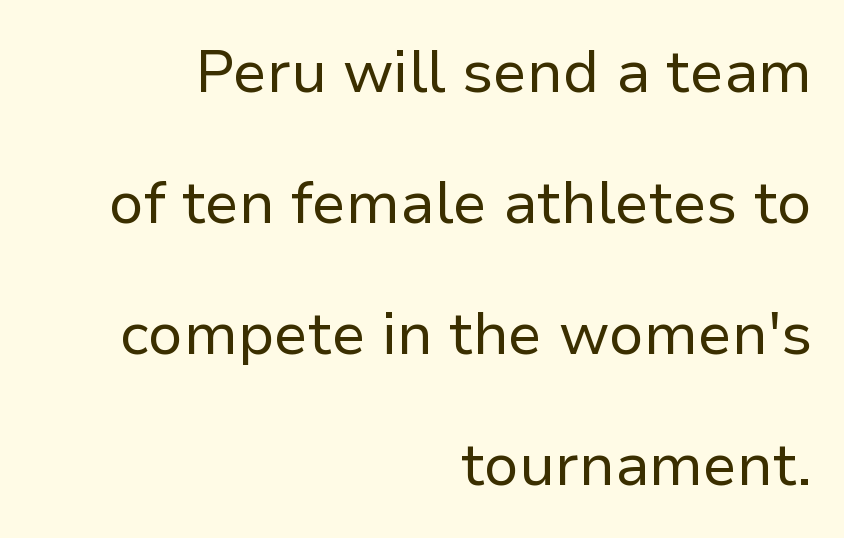
Q: Is the text bold? A: No.
Q: Is the text italic (slanted)? A: No, it is upright.
Q: Is the typeface a serif or a sans-serif typeface? A: Sans-serif.
Q: Is the text underlined? A: No.
Q: How is the paragraph aligned? A: Right-aligned.
Q: Is the spacing between letters normal or unusually wide? A: Normal.
Q: Is the spacing between lines tight, normal or loose? A: Loose.
Q: Width (condensed, normal, or wide)? A: Normal.
Q: Stroke contrast? A: Low.
Q: x-height? A: Medium.
Q: Monospaced? A: No.
